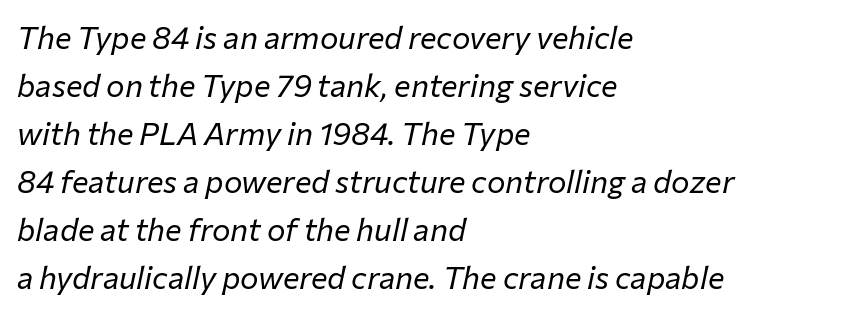
The image shows 31 px regular-weight type, italic (leaning right); set left-aligned, normal line spacing (1.55x), normal letter spacing, not underlined; low stroke contrast and a medium x-height.
